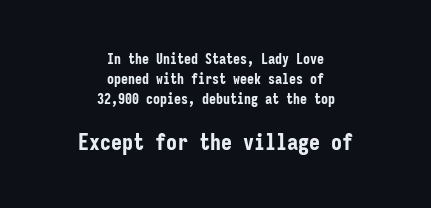
Q: Is the text bold? A: Yes.
Q: Is the text italic (slanted)? A: No, it is upright.
Q: Is the text underlined? A: No.
Q: How is the paragraph aligned? A: Centered.
Q: Is the spacing between letters normal or unusually wide? A: Normal.
Q: Is the spacing between lines tight, normal or loose? A: Normal.
Q: Which block of text is set in a larger size, the first (top) or the second (bottom)? A: The second (bottom) one.
